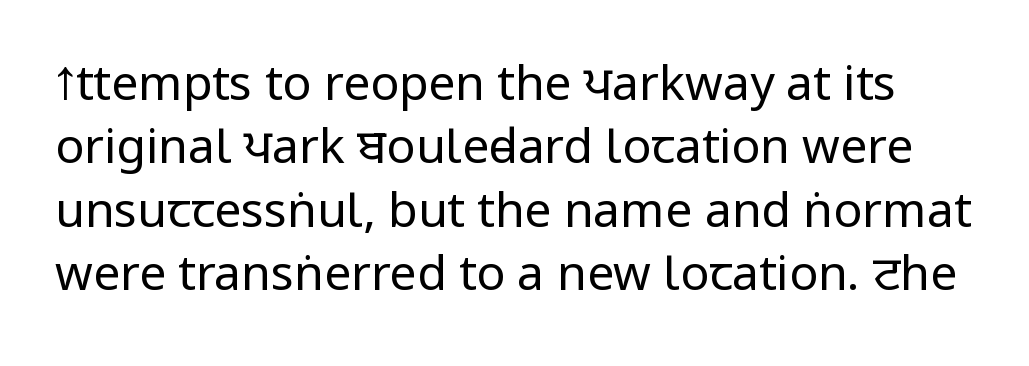
Tracking here is standard; glyphs follow each other at the usual distance. A typesetter would call this proportional, since set widths differ per character. Vertical stems look standard width or narrower in stroke. The zone under the glyphs is completely vacant.
